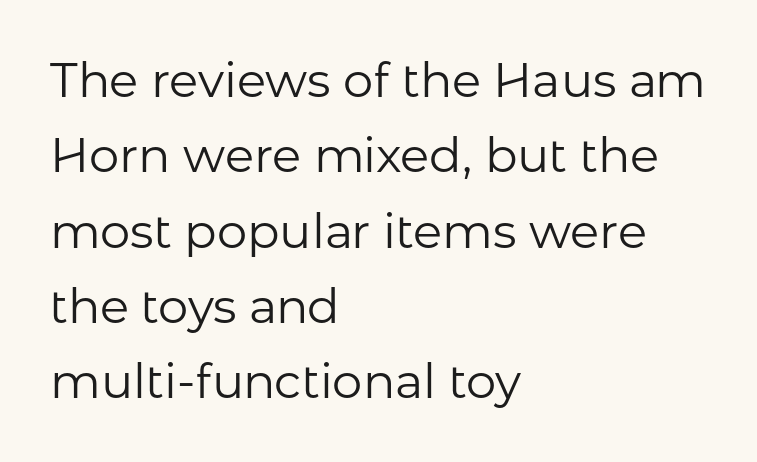
The cut favours lightness, reaching ordinary text weight at its darkest. Unlike a traditional serif, this face leaves its strokes unadorned. Each letter keeps its own natural width here, so spacing adapts to shape. Posture: straight, roman, zero tilt. Quick note: underline off. Line beginnings align vertically; line endings do not.
